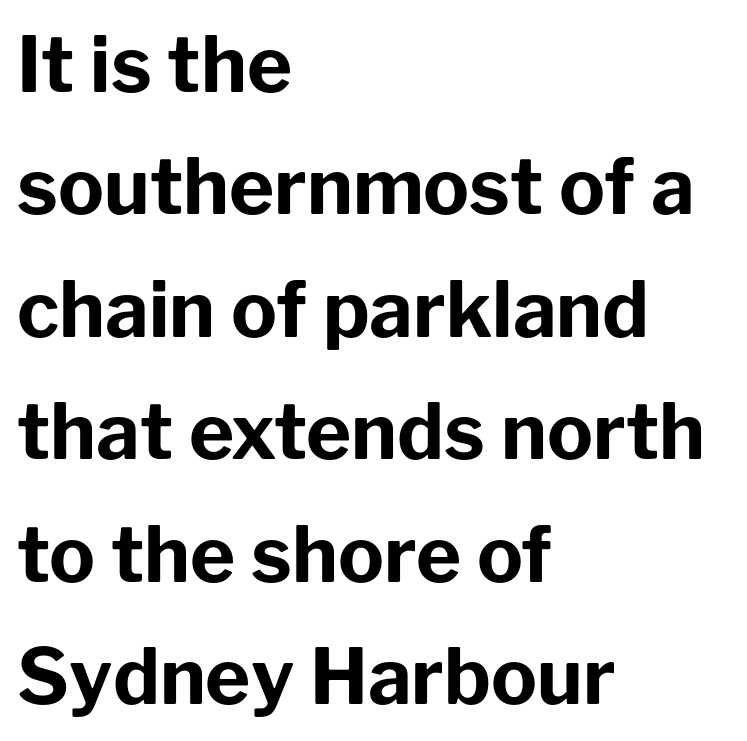
Q: Is the text bold? A: Yes.
Q: Is the text italic (slanted)? A: No, it is upright.
Q: Is the typeface a serif or a sans-serif typeface? A: Sans-serif.
Q: Is the text underlined? A: No.
Q: How is the paragraph aligned? A: Left-aligned.
Q: Is the spacing between letters normal or unusually wide? A: Normal.
Q: Is the spacing between lines tight, normal or loose? A: Normal.
Q: Width (condensed, normal, or wide)? A: Normal.
Q: Stroke contrast? A: Low.
Q: x-height? A: Medium.
Q: Monospaced? A: No.
